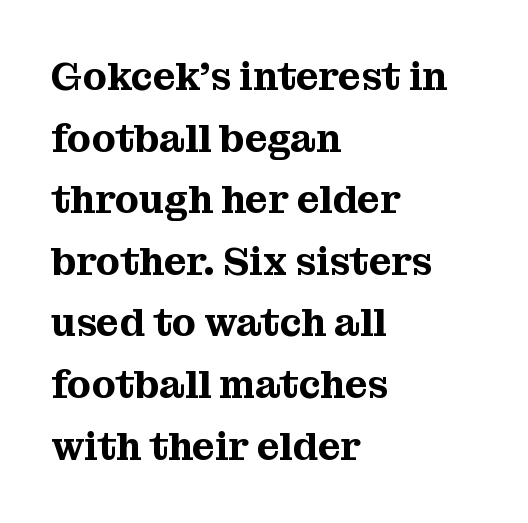
{"serif": "yes", "italic": "no", "width": "normal", "stroke_contrast": "medium", "x_height": "medium", "monospaced": "no", "underline": "no", "align": "left", "line_spacing": "normal", "line_spacing_ratio": 1.58, "letter_spacing": "normal", "letter_spacing_em": 0.0, "glyph_px": 39}
